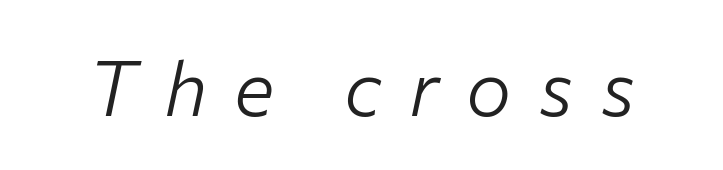
{"italic": "yes", "lean": "right", "slant_degrees": 12, "bold": "no", "weight": "light", "width": "normal", "stroke_contrast": "low", "x_height": "medium", "monospaced": "no", "underline": "no", "letter_spacing": "wide", "letter_spacing_em": 0.36, "glyph_px": 76}
